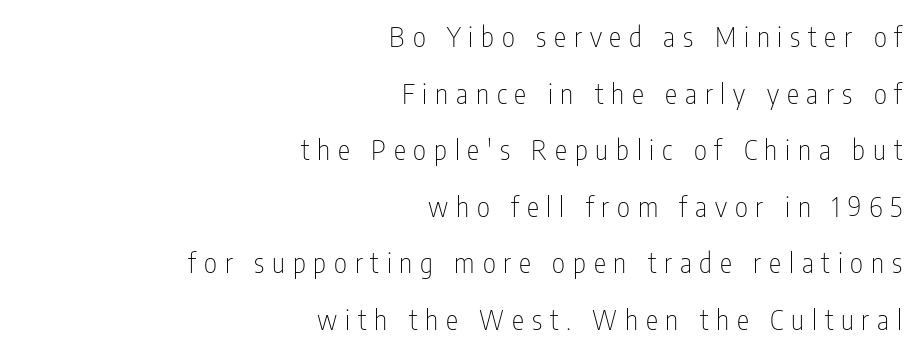
{"serif": "no", "italic": "no", "bold": "no", "weight": "thin", "width": "condensed", "stroke_contrast": "low", "x_height": "medium", "monospaced": "no", "underline": "no", "align": "right", "line_spacing": "loose", "line_spacing_ratio": 2.02, "letter_spacing": "wide", "letter_spacing_em": 0.28, "glyph_px": 28}
